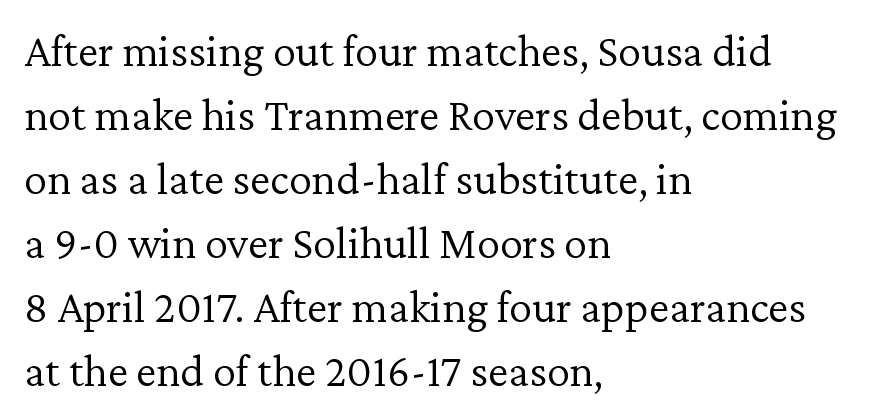
Q: Is the text bold? A: No.
Q: Is the text italic (slanted)? A: No, it is upright.
Q: Is the typeface a serif or a sans-serif typeface? A: Serif.
Q: Is the text underlined? A: No.
Q: How is the paragraph aligned? A: Left-aligned.
Q: Is the spacing between letters normal or unusually wide? A: Normal.
Q: Is the spacing between lines tight, normal or loose? A: Normal.
Q: Width (condensed, normal, or wide)? A: Normal.
Q: Stroke contrast? A: Low.
Q: x-height? A: Medium.
Q: Monospaced? A: No.
